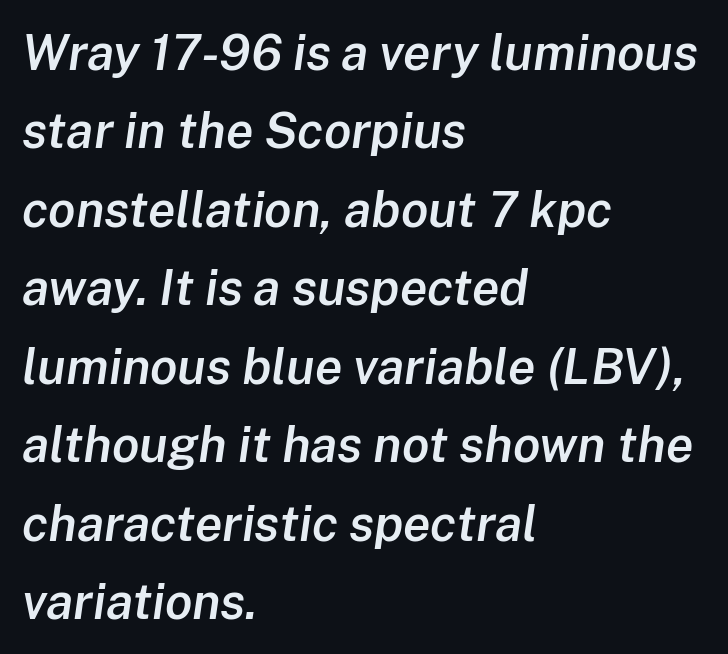
Q: Is the text bold? A: Semi-bold.
Q: Is the text italic (slanted)? A: Yes, it leans right by about 8 degrees.
Q: Is the text underlined? A: No.
Q: How is the paragraph aligned? A: Left-aligned.
Q: Is the spacing between letters normal or unusually wide? A: Normal.
Q: Is the spacing between lines tight, normal or loose? A: Normal.
Q: Width (condensed, normal, or wide)? A: Normal.
Q: Stroke contrast? A: Low.
Q: x-height? A: Medium.
Q: Monospaced? A: No.
